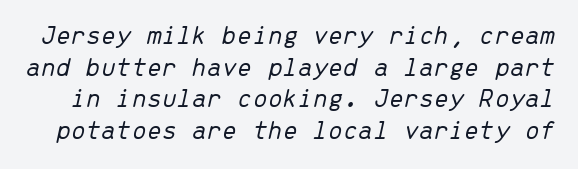
{"italic": "yes", "lean": "right", "slant_degrees": 13, "bold": "no", "underline": "no", "line_spacing_ratio": 1.17, "letter_spacing": "normal", "letter_spacing_em": 0.0, "glyph_px": 27}
